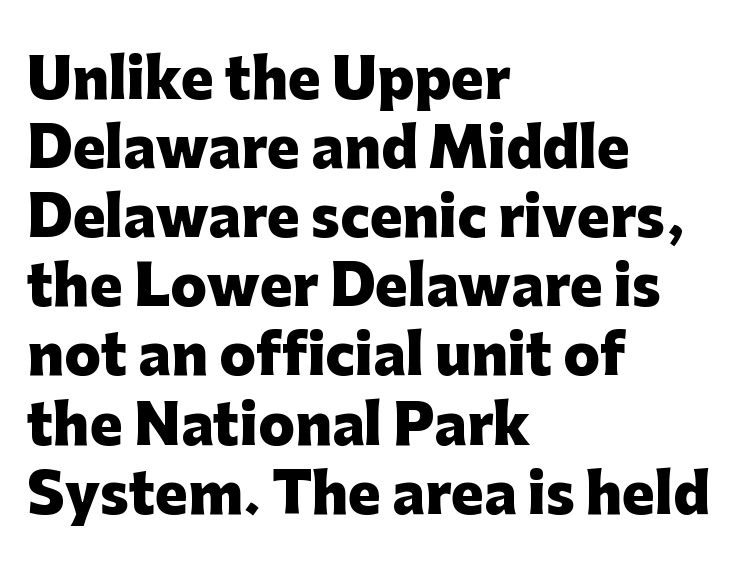
Q: Is the text bold? A: Yes.
Q: Is the text italic (slanted)? A: No, it is upright.
Q: Is the typeface a serif or a sans-serif typeface? A: Sans-serif.
Q: Is the text underlined? A: No.
Q: How is the paragraph aligned? A: Left-aligned.
Q: Is the spacing between letters normal or unusually wide? A: Normal.
Q: Is the spacing between lines tight, normal or loose? A: Normal.
Q: Width (condensed, normal, or wide)? A: Normal.
Q: Stroke contrast? A: Low.
Q: x-height? A: Medium.
Q: Monospaced? A: No.
